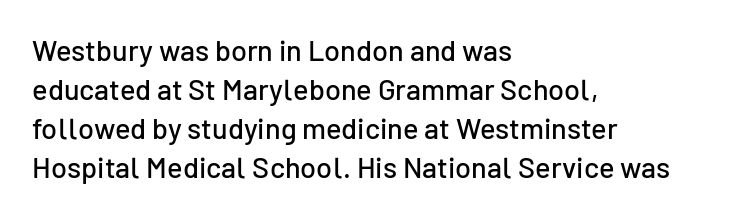
{"serif": "no", "italic": "no", "width": "normal", "stroke_contrast": "low", "x_height": "medium", "monospaced": "no", "underline": "no", "align": "left", "line_spacing": "normal", "line_spacing_ratio": 1.34, "letter_spacing": "normal", "letter_spacing_em": 0.0, "glyph_px": 29}
